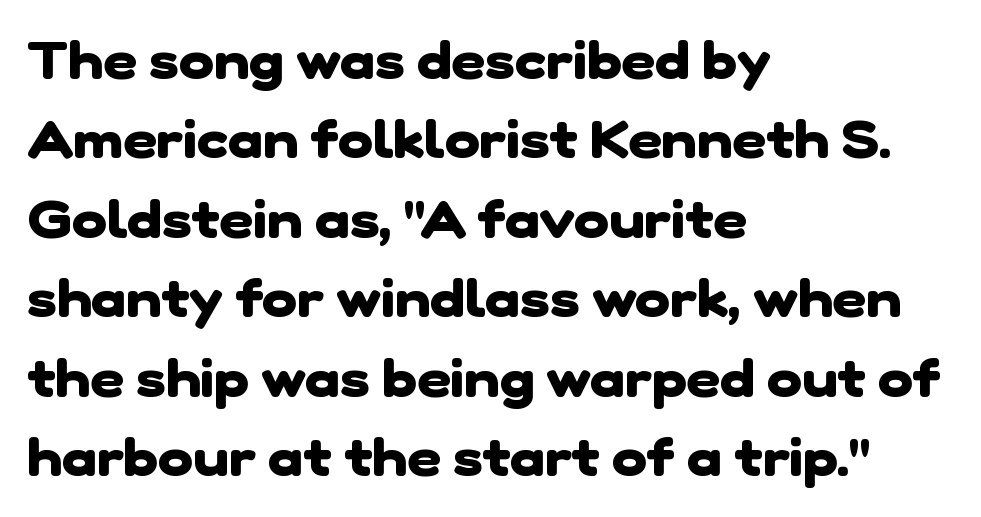
{"serif": "no", "bold": "yes", "weight": "heavy", "width": "normal", "stroke_contrast": "low", "x_height": "medium", "monospaced": "no", "underline": "no", "align": "left", "line_spacing": "normal", "line_spacing_ratio": 1.5, "letter_spacing": "normal", "letter_spacing_em": 0.0, "glyph_px": 53}
